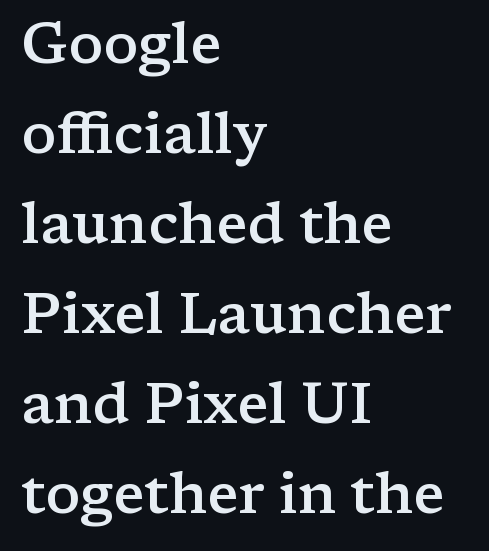
What kind of face is this? One with serifs. The tracking reads as untouched default to a designer's eye. The lettering stays uniformly vertical, giving the passage a roman look. Alignment: flush left.
